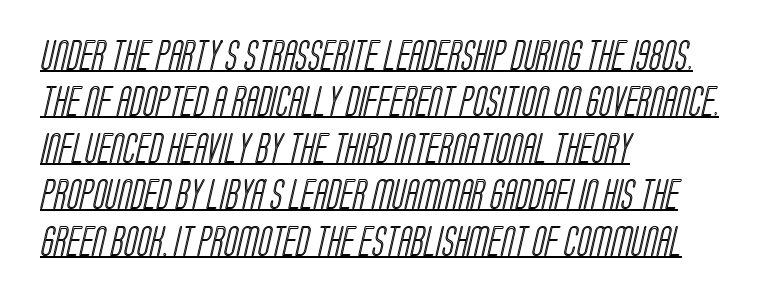
The image shows 30 px condensed type; set left-aligned, normal line spacing (1.55x), normal letter spacing, underlined; a large x-height.
